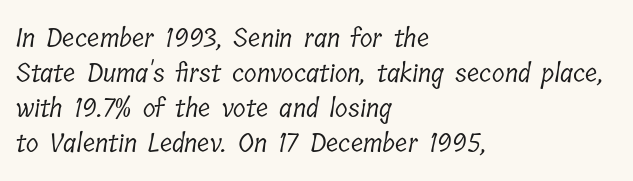
{"bold": "no", "underline": "no", "align": "left", "line_spacing": "normal", "line_spacing_ratio": 1.34, "letter_spacing": "normal", "letter_spacing_em": 0.0, "glyph_px": 26}
